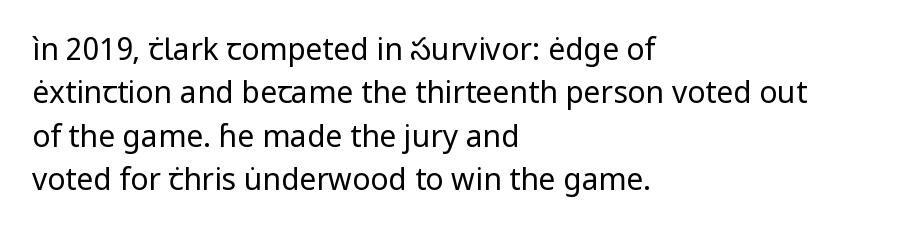
The image shows 30 px regular-weight sans-serif type, upright; set left-aligned, normal line spacing (1.45x), normal letter spacing, not underlined; low stroke contrast and a medium x-height.
